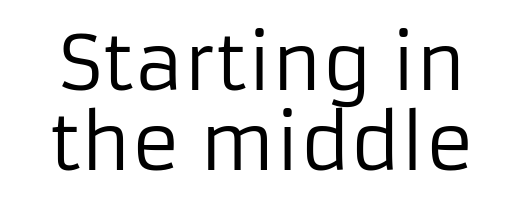
Q: Is the text bold? A: No.
Q: Is the text italic (slanted)? A: No, it is upright.
Q: Is the typeface a serif or a sans-serif typeface? A: Sans-serif.
Q: Is the text underlined? A: No.
Q: Is the spacing between letters normal or unusually wide? A: Normal.
Q: Is the spacing between lines tight, normal or loose? A: Tight.
Q: Width (condensed, normal, or wide)? A: Normal.
Q: Stroke contrast? A: Low.
Q: x-height? A: Medium.
Q: Monospaced? A: No.
